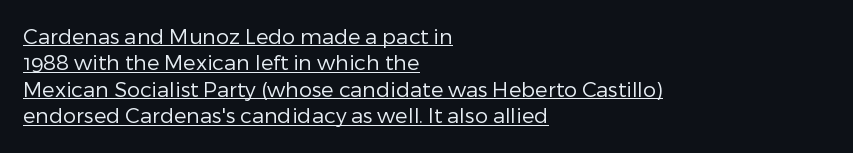
The image shows 21 px text type, upright; set left-aligned, normal line spacing (1.26x), normal letter spacing, underlined.
